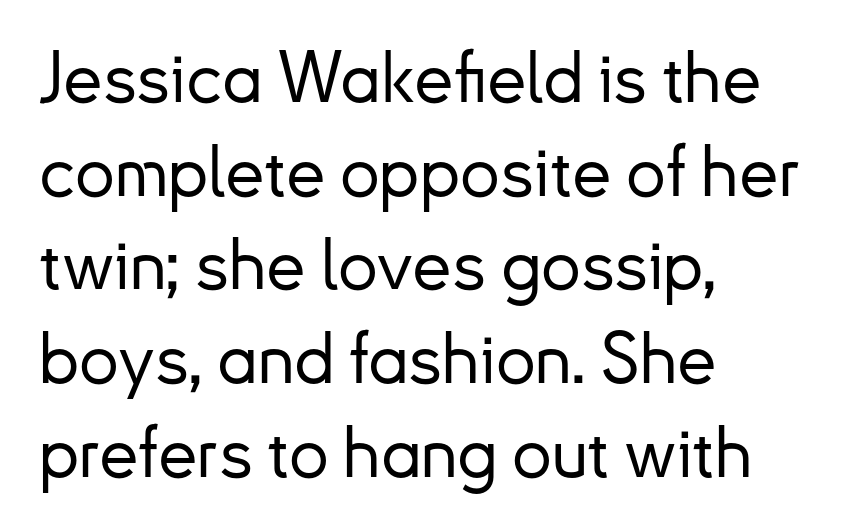
{"serif": "no", "italic": "no", "width": "normal", "stroke_contrast": "low", "x_height": "small", "monospaced": "no", "underline": "no", "align": "left", "line_spacing": "normal", "line_spacing_ratio": 1.32, "letter_spacing": "normal", "letter_spacing_em": 0.0, "glyph_px": 71}
